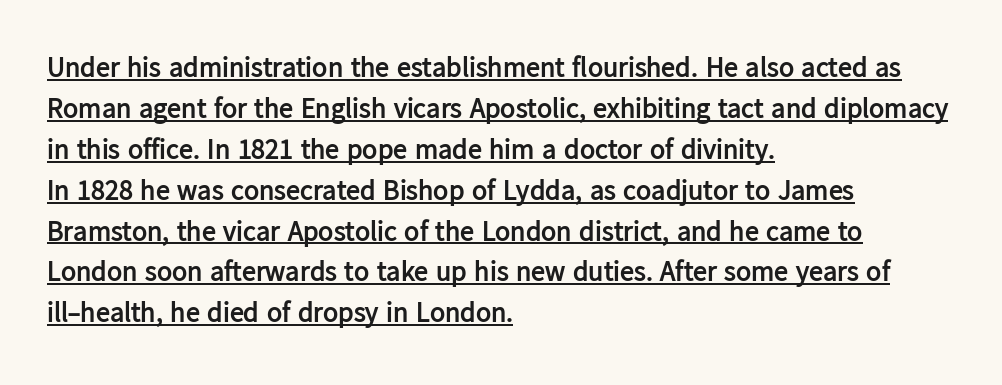
Q: Is the text bold? A: Yes.
Q: Is the text italic (slanted)? A: No, it is upright.
Q: Is the typeface a serif or a sans-serif typeface? A: Sans-serif.
Q: Is the text underlined? A: Yes.
Q: How is the paragraph aligned? A: Left-aligned.
Q: Is the spacing between letters normal or unusually wide? A: Normal.
Q: Is the spacing between lines tight, normal or loose? A: Normal.
Q: Width (condensed, normal, or wide)? A: Normal.
Q: Stroke contrast? A: Low.
Q: x-height? A: Medium.
Q: Monospaced? A: No.
